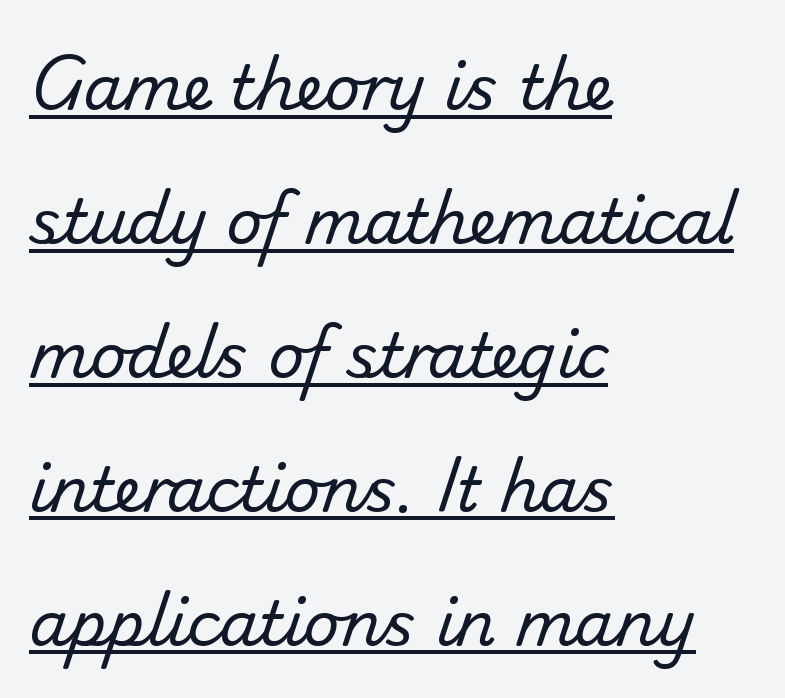
The image shows 62 px regular-weight sans-serif type; set left-aligned, loose line spacing (2.16x), normal letter spacing, underlined; low stroke contrast and a small x-height.
